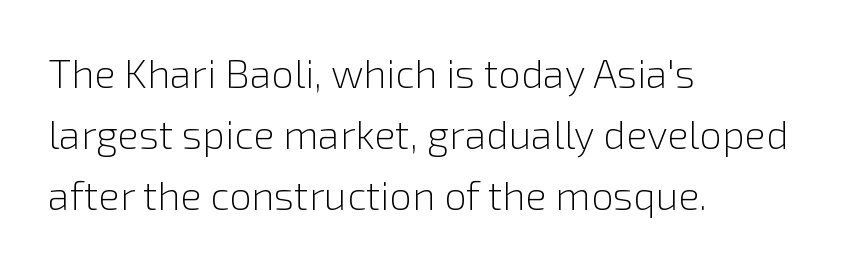
{"serif": "no", "italic": "no", "bold": "no", "weight": "light", "width": "normal", "x_height": "medium", "monospaced": "no", "underline": "no", "align": "left", "line_spacing": "normal", "line_spacing_ratio": 1.53, "letter_spacing": "normal", "letter_spacing_em": 0.0, "glyph_px": 40}
